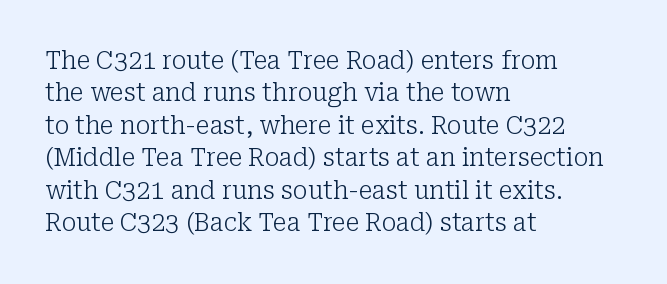
Q: Is the text bold? A: No.
Q: Is the text italic (slanted)? A: No, it is upright.
Q: Is the text underlined? A: No.
Q: How is the paragraph aligned? A: Left-aligned.
Q: Is the spacing between letters normal or unusually wide? A: Normal.
Q: Is the spacing between lines tight, normal or loose? A: Normal.
